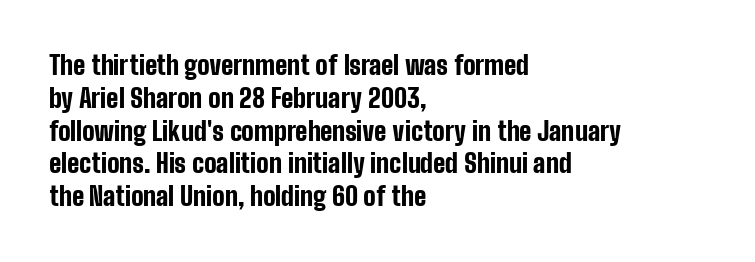
Q: Is the text bold? A: Yes.
Q: Is the text italic (slanted)? A: No, it is upright.
Q: Is the text underlined? A: No.
Q: How is the paragraph aligned? A: Left-aligned.
Q: Is the spacing between letters normal or unusually wide? A: Normal.
Q: Is the spacing between lines tight, normal or loose? A: Normal.
